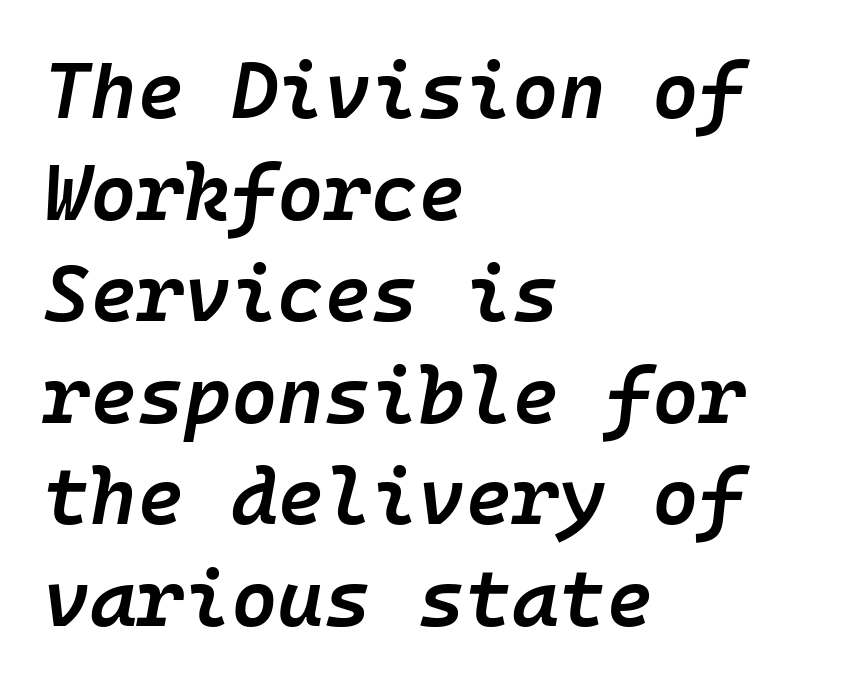
Q: Is the text bold? A: Semi-bold.
Q: Is the text italic (slanted)? A: Yes, it leans right by about 10 degrees.
Q: Is the text underlined? A: No.
Q: How is the paragraph aligned? A: Left-aligned.
Q: Is the spacing between letters normal or unusually wide? A: Normal.
Q: Is the spacing between lines tight, normal or loose? A: Normal.
Q: Width (condensed, normal, or wide)? A: Normal.
Q: Stroke contrast? A: Low.
Q: x-height? A: Medium.
Q: Monospaced? A: Yes.
